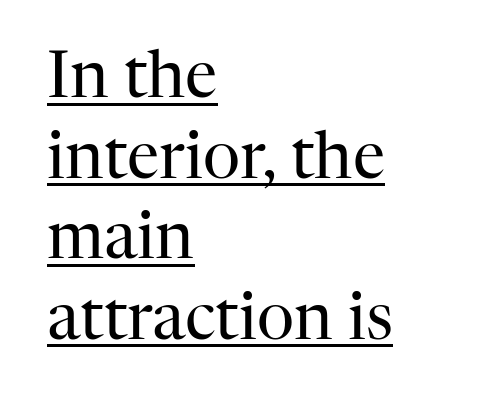
The image shows 65 px regular-weight serif type, upright; set left-aligned, line spacing 1.24x, normal letter spacing, underlined; high stroke contrast and a medium x-height.
